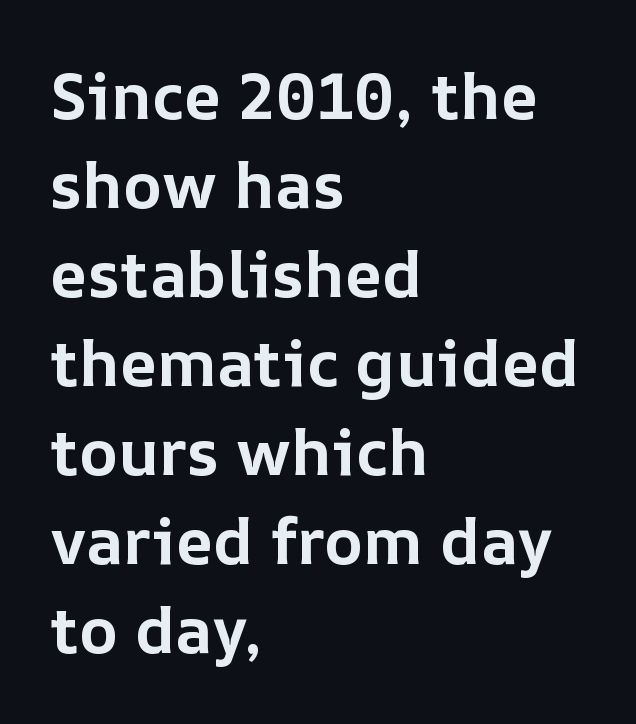
The rendering uses a moderate line-height, typical for paragraphs. Only glyphs here, with clear space below each row. Horizontal alignment here is leftward, the default for most running prose. Here the designer chose a conventional face with non-uniform glyph widths. The lettering holds an erect, upright posture throughout. Tracking value appears to be zero — textbook default spacing.
